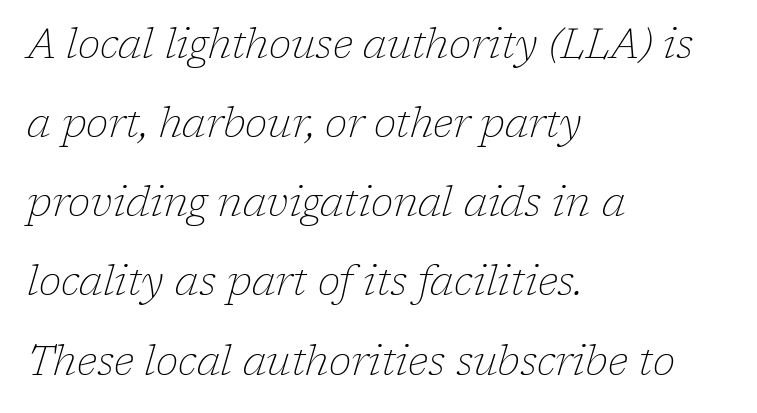
Is this a fixed-width face? No — the glyphs have proportional, varying widths. Glyph-to-glyph distance matches everyday printed text. Letterform terminals end in serifs throughout the passage. The setting favours the left margin, as ordinary paragraphs usually do. Descender tails drop into unmarked territory.
